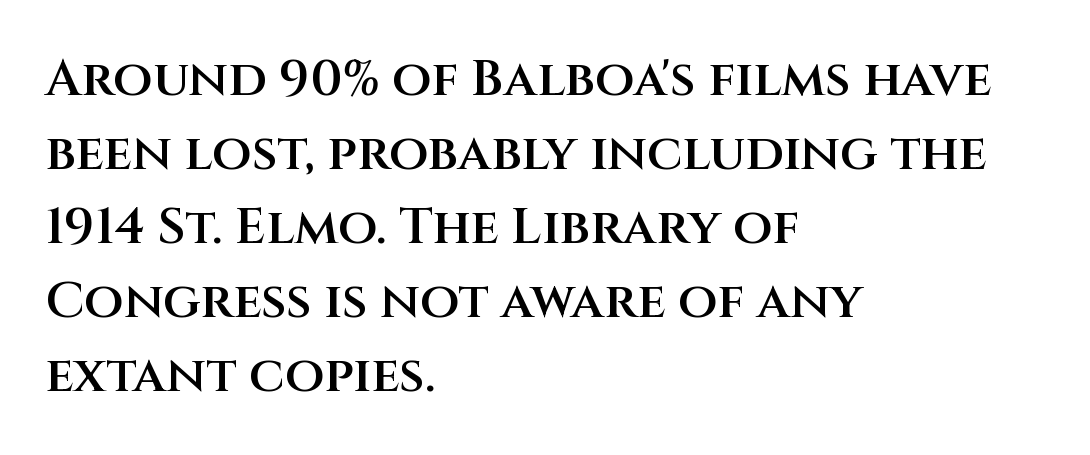
Bold? Not quite — semibold, heavier than regular but stopping short. A clean baseline with only descenders dipping below it. Tracking value appears to be zero — textbook default spacing. Successive baselines arrive at the customary interval.
